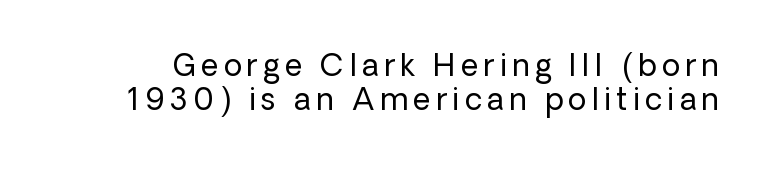
The image shows 30 px regular-weight sans-serif type, upright; set tight line spacing (1.13x), not underlined; low stroke contrast and a medium x-height.
